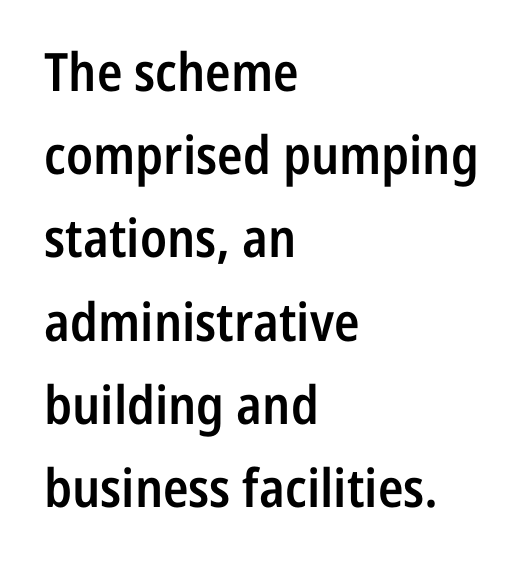
Q: Is the text bold? A: Semi-bold.
Q: Is the text italic (slanted)? A: No, it is upright.
Q: Is the typeface a serif or a sans-serif typeface? A: Sans-serif.
Q: Is the text underlined? A: No.
Q: How is the paragraph aligned? A: Left-aligned.
Q: Is the spacing between letters normal or unusually wide? A: Normal.
Q: Is the spacing between lines tight, normal or loose? A: Normal.
Q: Width (condensed, normal, or wide)? A: Condensed.
Q: Stroke contrast? A: Low.
Q: x-height? A: Medium.
Q: Monospaced? A: No.
